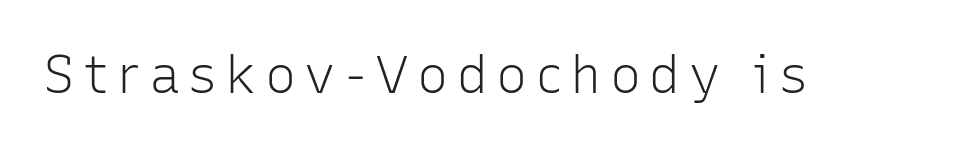
Has an underline been added? It has not. Ink coverage per letter is moderate at most. Every character sits straight up, as roman type does. Varying glyph widths throughout — classic text-font behaviour. The text was rendered using a sans face with plain stroke endings.
